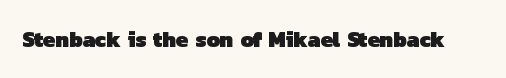
The image shows 22 px bold type; set normal letter spacing, not underlined.
